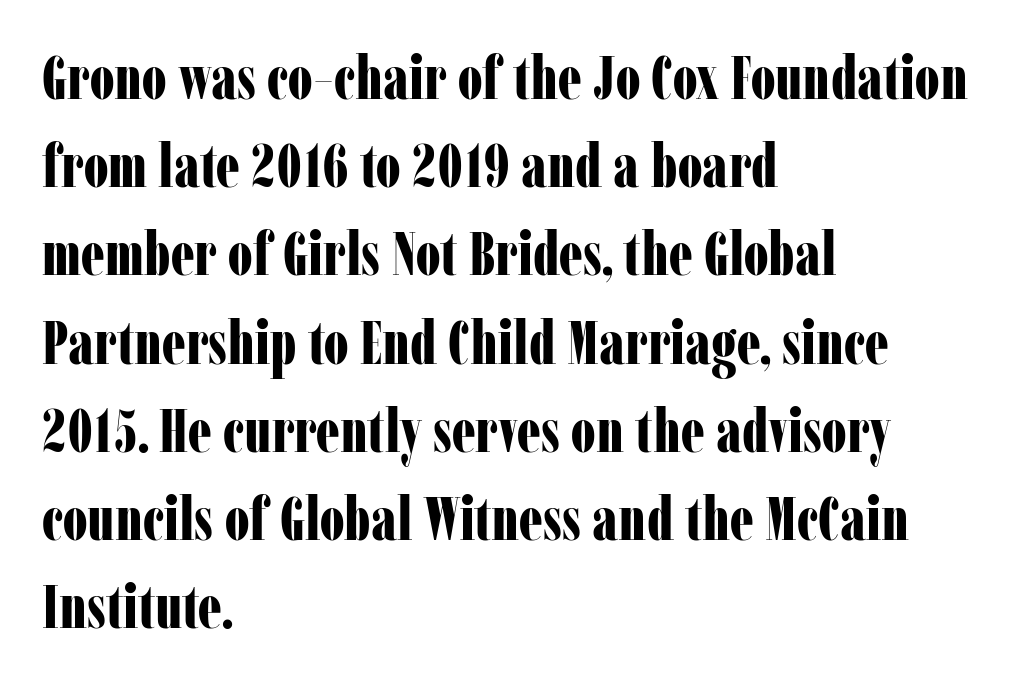
Q: Is the text bold? A: Yes.
Q: Is the text italic (slanted)? A: No, it is upright.
Q: Is the typeface a serif or a sans-serif typeface? A: Serif.
Q: Is the text underlined? A: No.
Q: How is the paragraph aligned? A: Left-aligned.
Q: Is the spacing between letters normal or unusually wide? A: Normal.
Q: Is the spacing between lines tight, normal or loose? A: Normal.
Q: Width (condensed, normal, or wide)? A: Condensed.
Q: Stroke contrast? A: Low.
Q: x-height? A: Medium.
Q: Monospaced? A: No.
